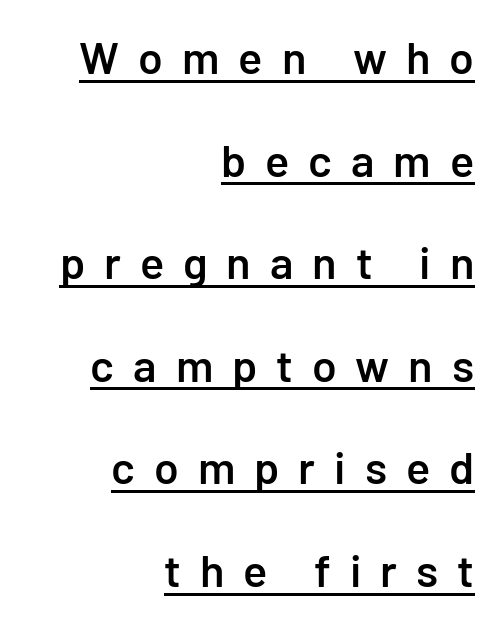
Q: Is the text bold? A: Semi-bold.
Q: Is the text italic (slanted)? A: No, it is upright.
Q: Is the typeface a serif or a sans-serif typeface? A: Sans-serif.
Q: Is the text underlined? A: Yes.
Q: How is the paragraph aligned? A: Right-aligned.
Q: Is the spacing between letters normal or unusually wide? A: Unusually wide.
Q: Is the spacing between lines tight, normal or loose? A: Loose.
Q: Width (condensed, normal, or wide)? A: Normal.
Q: Stroke contrast? A: Low.
Q: x-height? A: Medium.
Q: Monospaced? A: No.
